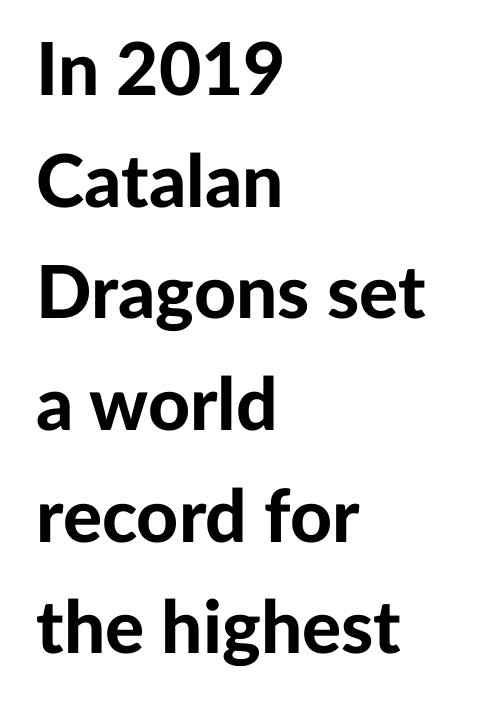
{"serif": "no", "italic": "no", "bold": "yes", "weight": "bold", "width": "normal", "stroke_contrast": "low", "x_height": "medium", "monospaced": "no", "underline": "no", "align": "left", "line_spacing": "normal", "line_spacing_ratio": 1.53, "letter_spacing": "normal", "letter_spacing_em": 0.0, "glyph_px": 73}
